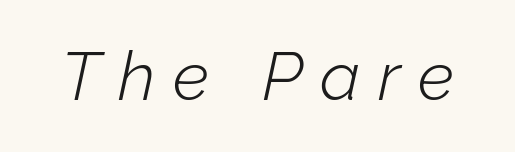
Honestly, the letter spacing is so wide it's the main thing you notice. This reads as an unemphasized weight, regular at the heaviest. These lines are rendered in a variable-pitch font. The text carries the slant typical of an italic or oblique font.
